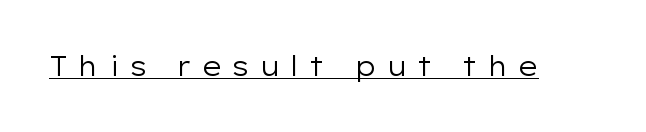
Vertical stems look standard width or narrower in stroke. There is plenty of visible air inserted between adjacent glyphs. Ascenders rise straight up at ninety degrees. Each line of the rendering has a horizontal stroke beneath the glyphs.
